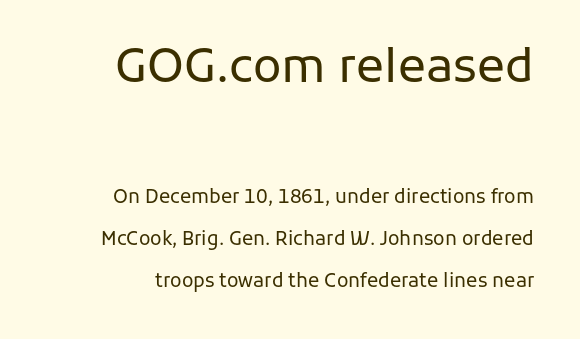
The image shows 47 px regular-weight sans-serif type, upright; set loose line spacing (2.22x), normal letter spacing, not underlined; the first (top) block is 2.47x larger; low stroke contrast and a medium x-height.
